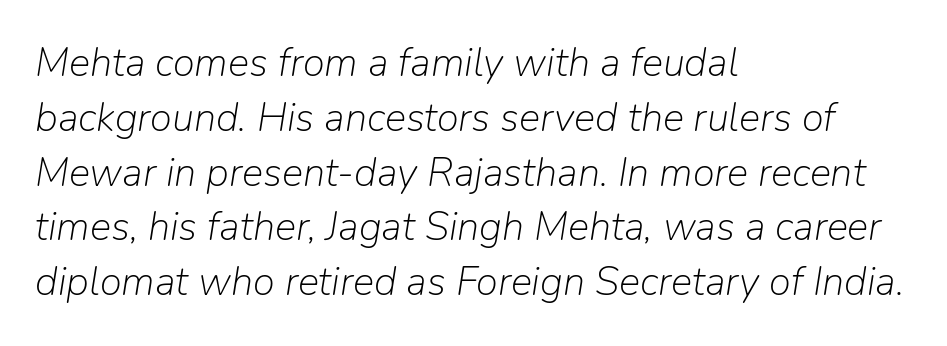
The image shows 40 px light type, italic (leaning right); set left-aligned, normal line spacing (1.37x), normal letter spacing, not underlined; low stroke contrast and a medium x-height.
